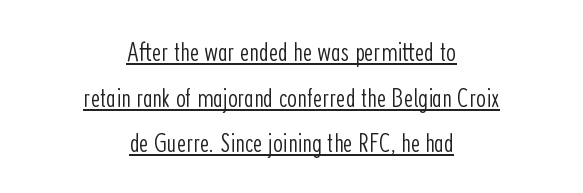
The image shows 28 px light, condensed sans-serif type, upright; set centered, normal line spacing (1.63x), normal letter spacing, underlined; low stroke contrast and a medium x-height.
